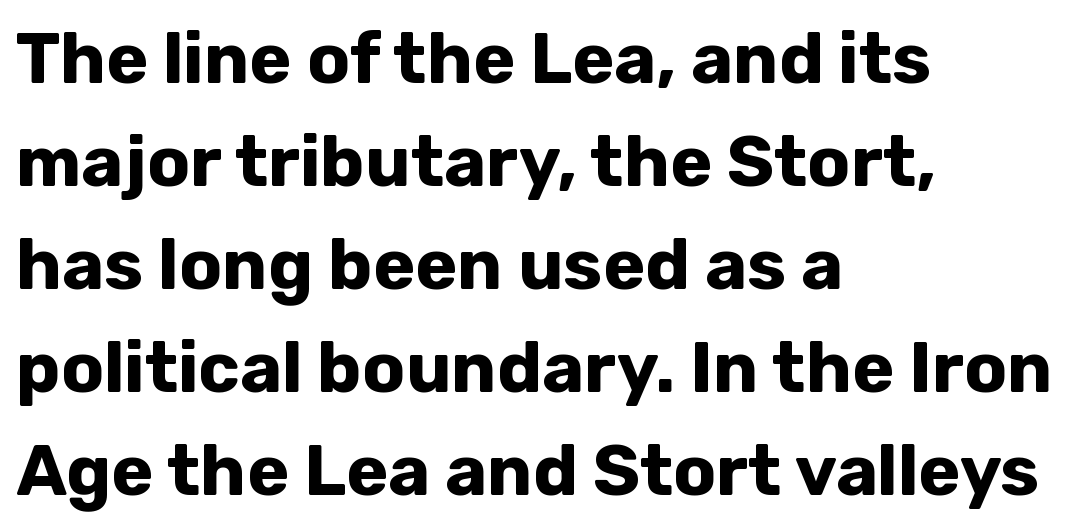
{"serif": "no", "italic": "no", "bold": "yes", "weight": "bold", "width": "normal", "stroke_contrast": "low", "x_height": "medium", "monospaced": "no", "underline": "no", "align": "left", "line_spacing": "normal", "line_spacing_ratio": 1.45, "letter_spacing": "normal", "letter_spacing_em": 0.0, "glyph_px": 71}
